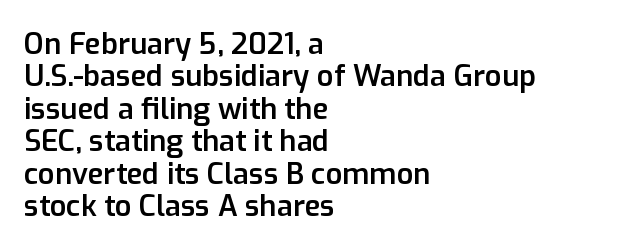
{"serif": "no", "italic": "no", "bold": "semi", "weight": "semibold", "width": "normal", "stroke_contrast": "low", "x_height": "medium", "monospaced": "no", "underline": "no", "align": "left", "line_spacing": "tight", "line_spacing_ratio": 1.12, "letter_spacing": "normal", "letter_spacing_em": 0.0, "glyph_px": 29}
